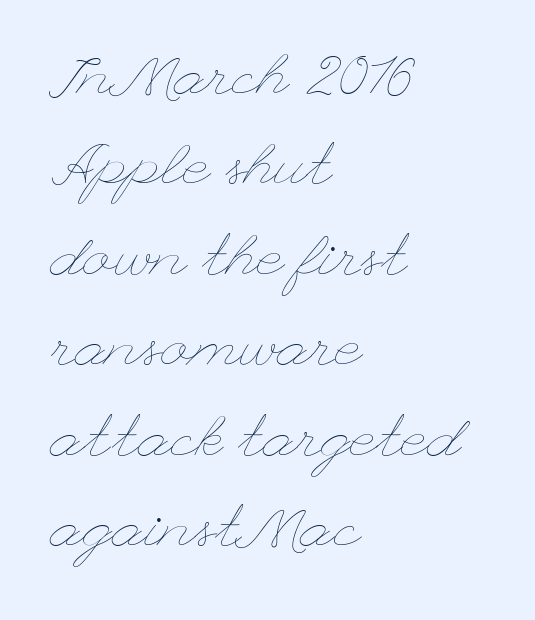
The space between consecutive lines is moderate. Does the copy run flush right? No — it runs flush left. The string is rendered with underlining switched off. Glyph-to-glyph distance matches everyday printed text.
